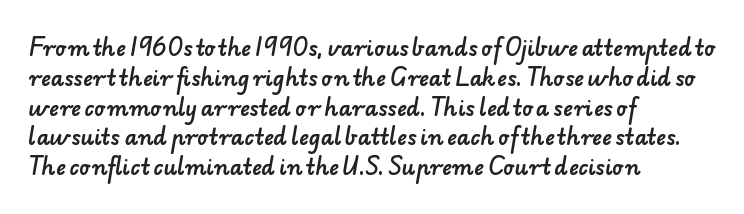
Q: Is the text underlined? A: No.
Q: How is the paragraph aligned? A: Left-aligned.
Q: Is the spacing between letters normal or unusually wide? A: Normal.
Q: Is the spacing between lines tight, normal or loose? A: Normal.
